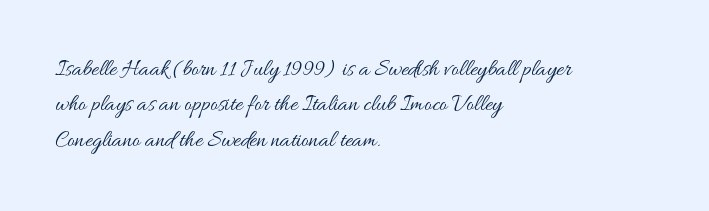
{"bold": "no", "underline": "no", "align": "left", "line_spacing": "normal", "line_spacing_ratio": 1.54, "letter_spacing": "normal", "letter_spacing_em": 0.0, "glyph_px": 23}
